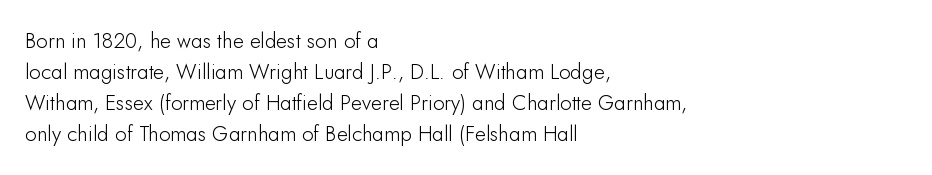
The image shows 21 px text type, upright; set left-aligned, normal line spacing (1.48x), normal letter spacing, not underlined.
